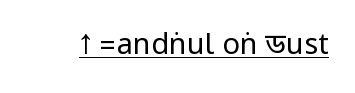
{"serif": "no", "italic": "no", "bold": "no", "weight": "regular", "width": "condensed", "stroke_contrast": "low", "underline": "yes", "letter_spacing": "normal", "letter_spacing_em": 0.0, "glyph_px": 29}
